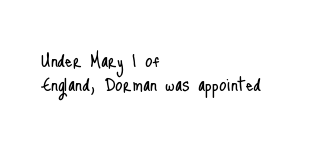
Q: Is the text bold? A: No.
Q: Is the text italic (slanted)? A: No, it is upright.
Q: Is the text underlined? A: No.
Q: How is the paragraph aligned? A: Left-aligned.
Q: Is the spacing between letters normal or unusually wide? A: Normal.
Q: Is the spacing between lines tight, normal or loose? A: Tight.
